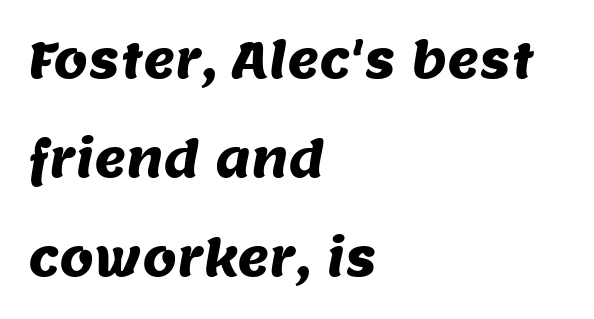
The setting favours the left margin, as ordinary paragraphs usually do. Descenders are the only things crossing below the line. Characters follow at the spacing the type designer built in. Do the characters align in a grid? No, the font is proportional. Serifs: no, the terminals of the letterforms are clean. Honestly, the rows look like they've been pulled way apart.
